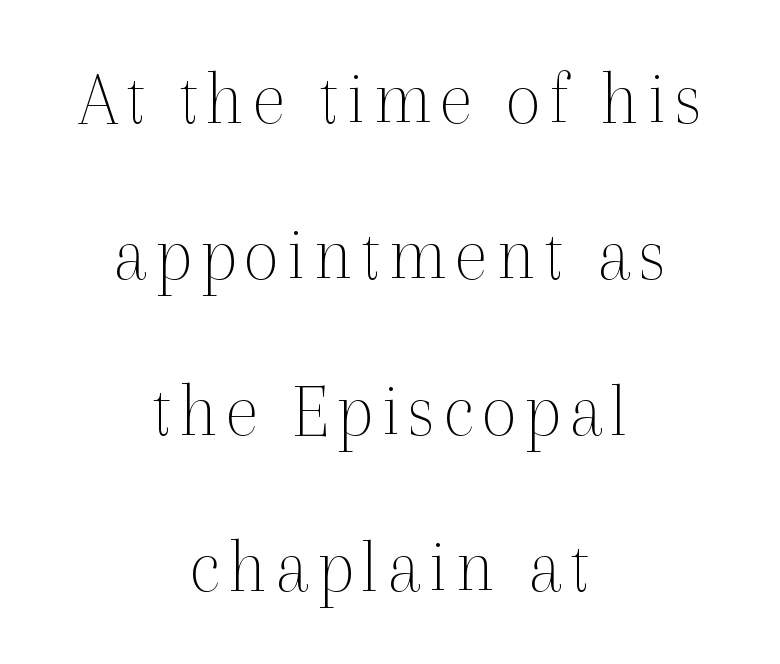
Q: Is the text bold? A: No.
Q: Is the text italic (slanted)? A: No, it is upright.
Q: Is the typeface a serif or a sans-serif typeface? A: Serif.
Q: Is the text underlined? A: No.
Q: How is the paragraph aligned? A: Centered.
Q: Is the spacing between lines tight, normal or loose? A: Loose.
Q: Width (condensed, normal, or wide)? A: Normal.
Q: x-height? A: Medium.
Q: Monospaced? A: No.
